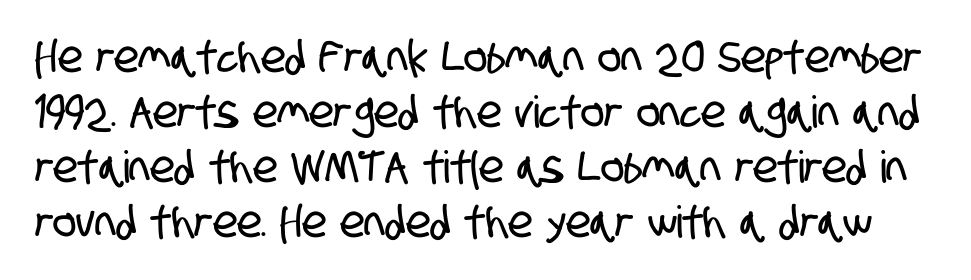
{"serif": "no", "width": "condensed", "stroke_contrast": "low", "x_height": "large", "monospaced": "no", "underline": "no", "line_spacing": "normal", "line_spacing_ratio": 1.25, "letter_spacing": "normal", "letter_spacing_em": 0.0, "glyph_px": 44}
